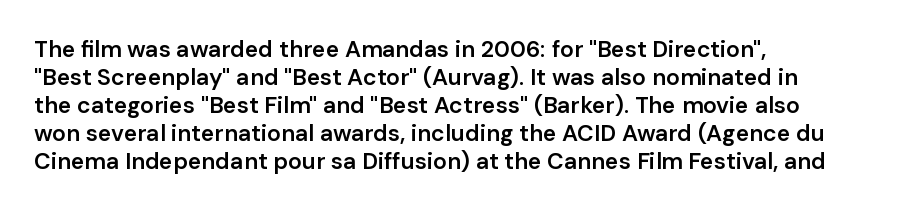
Alignment: flush left. Short note: letters normally spaced. The space directly below the letters is spotless. It's the straight-up-and-down kind of type. Stroke thickness is moderately raised; the sample reads as semibold.
